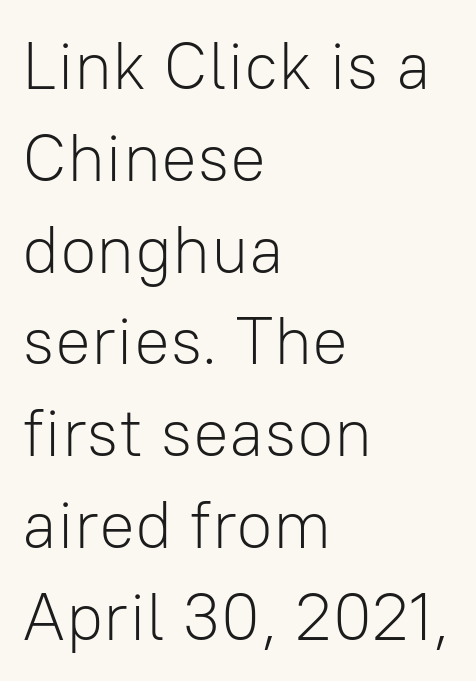
Q: Is the text bold? A: No.
Q: Is the text italic (slanted)? A: No, it is upright.
Q: Is the typeface a serif or a sans-serif typeface? A: Sans-serif.
Q: Is the text underlined? A: No.
Q: How is the paragraph aligned? A: Left-aligned.
Q: Is the spacing between letters normal or unusually wide? A: Normal.
Q: Is the spacing between lines tight, normal or loose? A: Normal.
Q: Width (condensed, normal, or wide)? A: Normal.
Q: Stroke contrast? A: Low.
Q: x-height? A: Medium.
Q: Monospaced? A: No.
